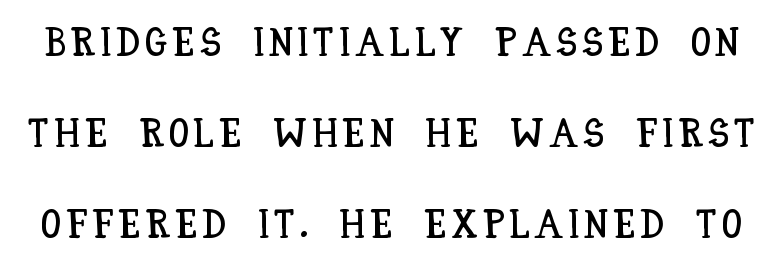
{"italic": "no", "width": "condensed", "stroke_contrast": "low", "x_height": "large", "monospaced": "no", "underline": "no", "line_spacing": "loose", "line_spacing_ratio": 2.27, "glyph_px": 40}
